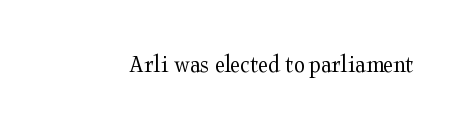
The rendering keeps characters at their native spacing. The font sits on the lighter half of the weight spectrum, regular included. Quick note: underline off. Is there any slant? The stems are plumb.
